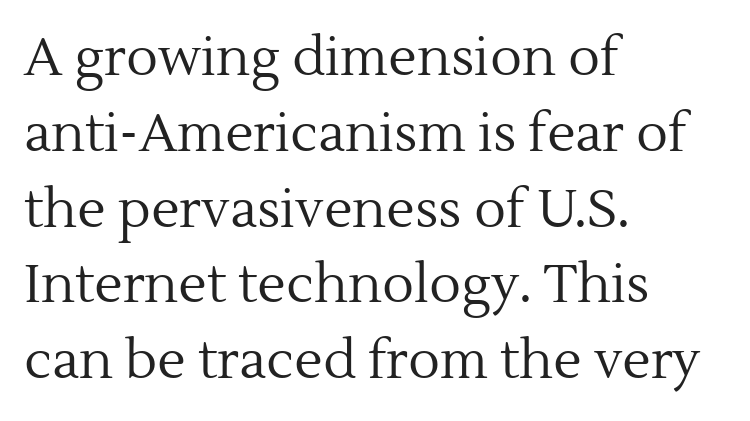
Q: Is the text bold? A: No.
Q: Is the text italic (slanted)? A: No, it is upright.
Q: Is the typeface a serif or a sans-serif typeface? A: Serif.
Q: Is the text underlined? A: No.
Q: How is the paragraph aligned? A: Left-aligned.
Q: Is the spacing between letters normal or unusually wide? A: Normal.
Q: Is the spacing between lines tight, normal or loose? A: Normal.
Q: Width (condensed, normal, or wide)? A: Normal.
Q: x-height? A: Medium.
Q: Monospaced? A: No.
